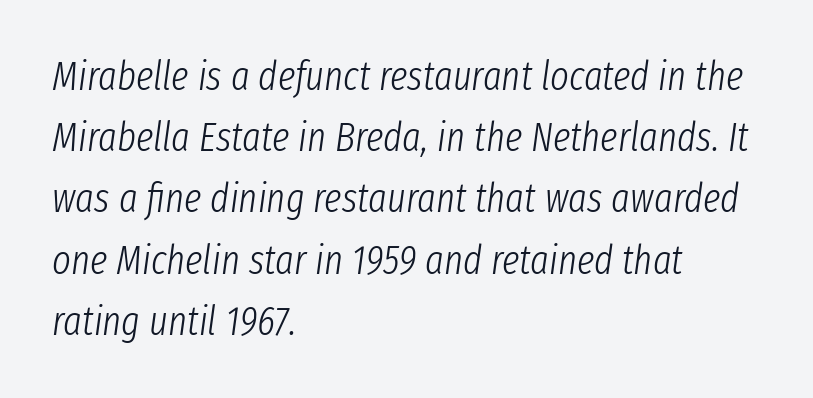
Q: Is the text bold? A: No.
Q: Is the text italic (slanted)? A: Yes, it leans right by about 8 degrees.
Q: Is the text underlined? A: No.
Q: How is the paragraph aligned? A: Left-aligned.
Q: Is the spacing between letters normal or unusually wide? A: Normal.
Q: Is the spacing between lines tight, normal or loose? A: Normal.
Q: Width (condensed, normal, or wide)? A: Condensed.
Q: Stroke contrast? A: Low.
Q: x-height? A: Medium.
Q: Monospaced? A: No.
